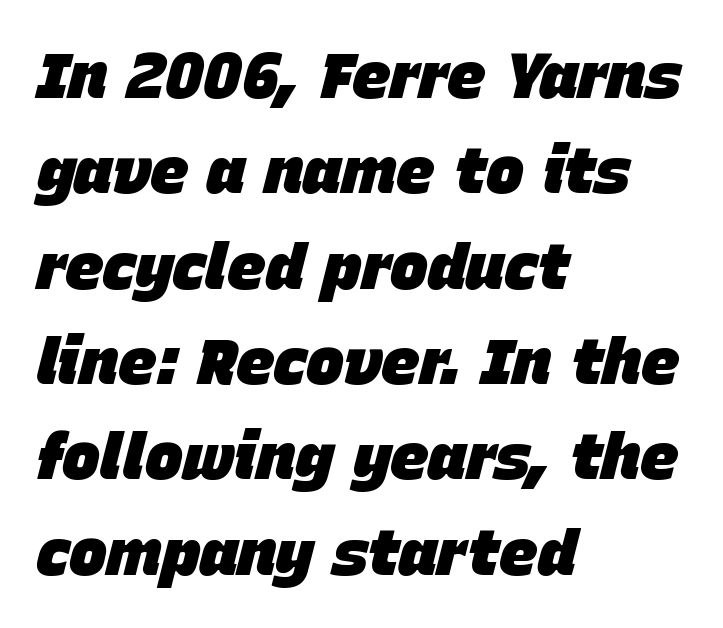
Whoever set this chose a conventional vertical rhythm. Here the glyphs are tracked normally, forming tight word shapes. These lines are rendered in a variable-pitch font. Observe the lean: these are italic letterforms. Visually the block forms a straight wall on the left and a jagged coastline on the right.
